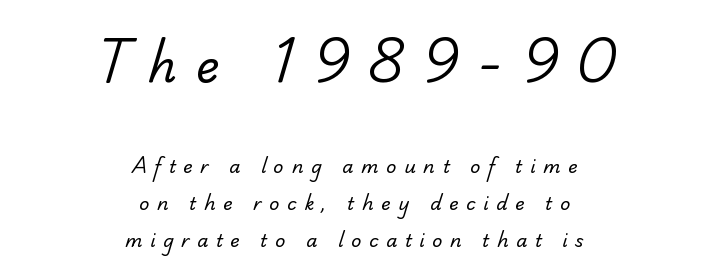
The image shows 45 px regular-weight sans-serif type; set centered, loose line spacing (2.08x), unusually wide letter spacing (+0.42 em), not underlined; the first (top) block is 2.5x larger; low stroke contrast and a small x-height.
